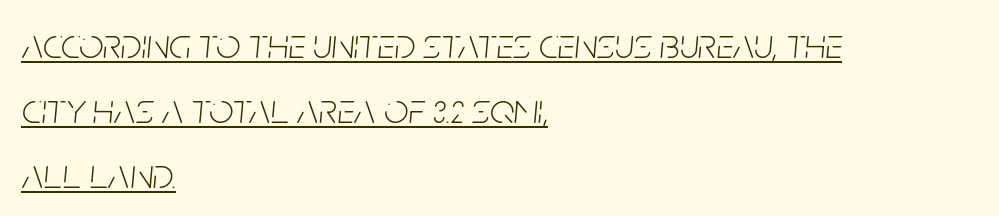
Characters follow at the spacing the type designer built in. The letters advance in unequal steps, a hallmark of proportional type. Stroke thickness stays within the range of a standard reading face or lighter. Characters are canted at an angle relative to the baseline's perpendicular. Does the copy run flush right? No — it runs flush left. Quick note: interline space is typical.
